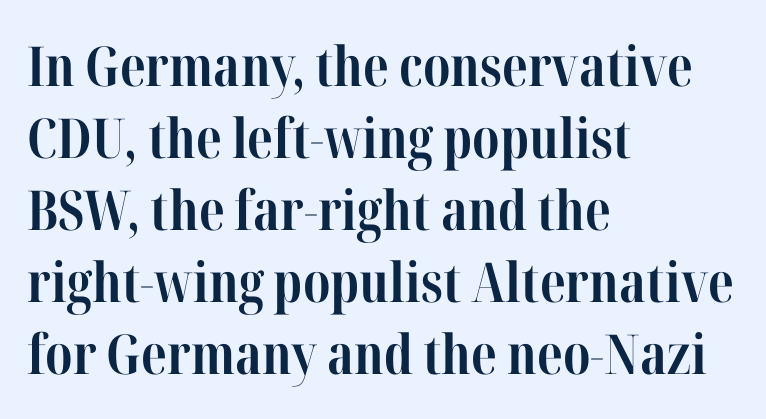
Q: Is the text bold? A: Yes.
Q: Is the text italic (slanted)? A: No, it is upright.
Q: Is the typeface a serif or a sans-serif typeface? A: Serif.
Q: Is the text underlined? A: No.
Q: How is the paragraph aligned? A: Left-aligned.
Q: Is the spacing between letters normal or unusually wide? A: Normal.
Q: Is the spacing between lines tight, normal or loose? A: Normal.
Q: Width (condensed, normal, or wide)? A: Condensed.
Q: Stroke contrast? A: High.
Q: x-height? A: Medium.
Q: Monospaced? A: No.
